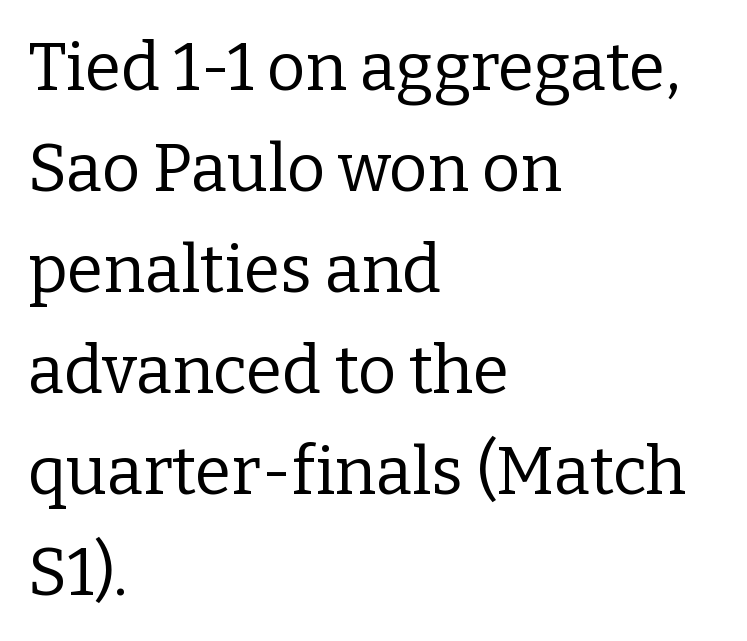
{"serif": "yes", "italic": "no", "bold": "no", "weight": "regular", "width": "normal", "stroke_contrast": "low", "x_height": "medium", "monospaced": "no", "underline": "no", "align": "left", "line_spacing": "normal", "line_spacing_ratio": 1.53, "letter_spacing": "normal", "letter_spacing_em": 0.0, "glyph_px": 66}
